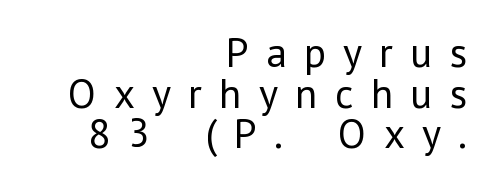
The image shows 42 px regular-weight sans-serif type, upright; set right-aligned, tight line spacing (0.97x), unusually wide letter spacing (+0.41 em), not underlined; low stroke contrast and a medium x-height.
